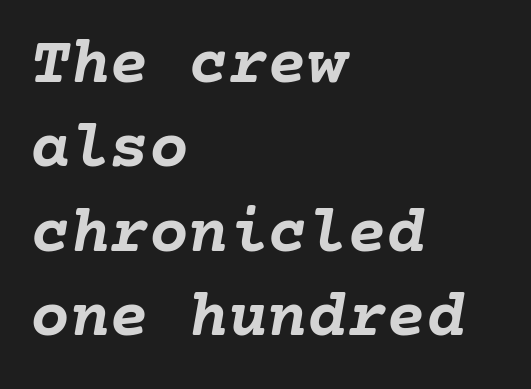
Q: Is the text bold? A: Yes.
Q: Is the text italic (slanted)? A: Yes, it leans right by about 10 degrees.
Q: Is the text underlined? A: No.
Q: How is the paragraph aligned? A: Left-aligned.
Q: Is the spacing between letters normal or unusually wide? A: Normal.
Q: Is the spacing between lines tight, normal or loose? A: Normal.
Q: Width (condensed, normal, or wide)? A: Normal.
Q: Stroke contrast? A: Low.
Q: x-height? A: Medium.
